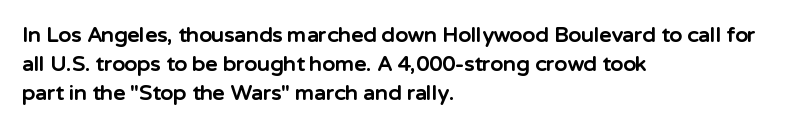
The image shows 21 px bold type, upright; set left-aligned, normal line spacing (1.38x), normal letter spacing, not underlined.
